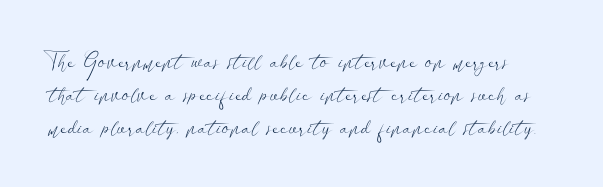
Nothing unusual about the tracking: characters are spaced as the font intends. Interline gaps are of average width in this sample. The gap between lines stays unmarked. On a weight scale, this lands at 450 or below.
